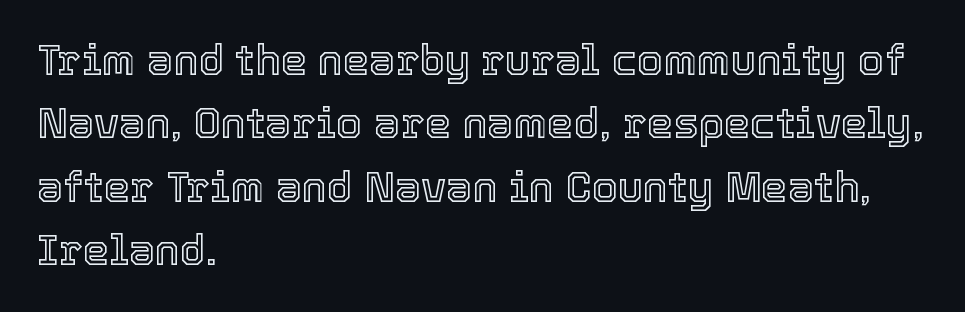
Q: Is the text italic (slanted)? A: No, it is upright.
Q: Is the text underlined? A: No.
Q: How is the paragraph aligned? A: Left-aligned.
Q: Is the spacing between letters normal or unusually wide? A: Normal.
Q: Is the spacing between lines tight, normal or loose? A: Normal.
Q: Width (condensed, normal, or wide)? A: Normal.
Q: x-height? A: Medium.
Q: Monospaced? A: No.
